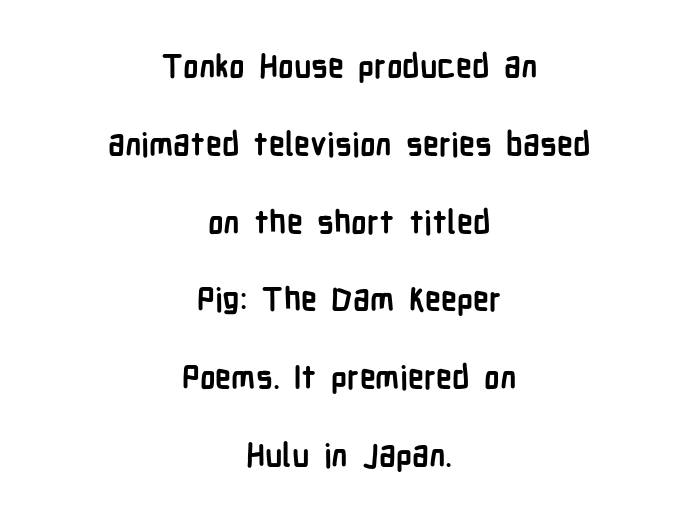
{"serif": "no", "italic": "no", "bold": "yes", "weight": "semibold", "width": "condensed", "stroke_contrast": "low", "x_height": "medium", "monospaced": "no", "underline": "no", "align": "center", "line_spacing": "loose", "line_spacing_ratio": 2.43, "letter_spacing": "normal", "letter_spacing_em": 0.0, "glyph_px": 32}
